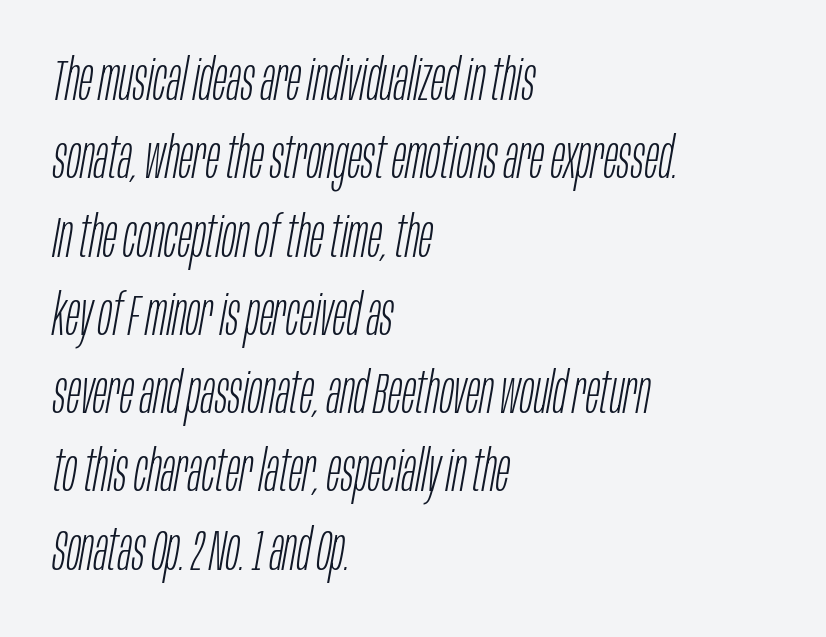
{"italic": "yes", "lean": "right", "slant_degrees": 10, "bold": "no", "weight": "light", "width": "condensed", "stroke_contrast": "low", "x_height": "large", "monospaced": "no", "underline": "no", "align": "left", "line_spacing": "normal", "line_spacing_ratio": 1.35, "letter_spacing": "normal", "letter_spacing_em": 0.0, "glyph_px": 58}
